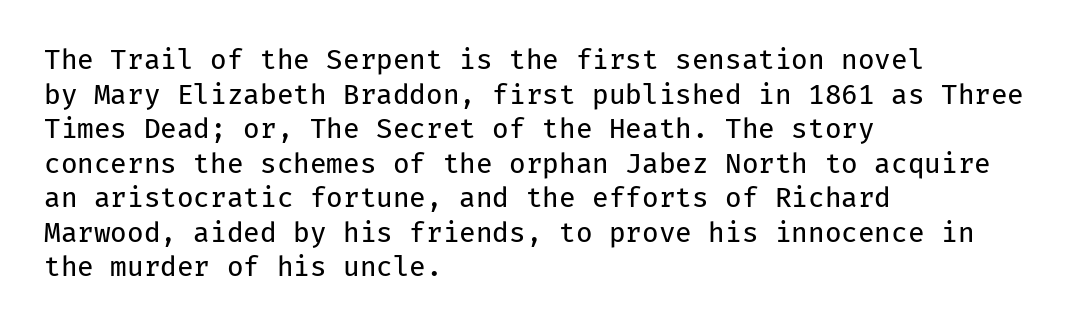
Q: Is the text bold? A: No.
Q: Is the text italic (slanted)? A: No, it is upright.
Q: Is the text underlined? A: No.
Q: How is the paragraph aligned? A: Left-aligned.
Q: Is the spacing between letters normal or unusually wide? A: Normal.
Q: Is the spacing between lines tight, normal or loose? A: Normal.
